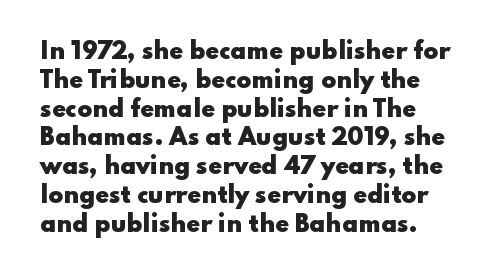
The rows are spaced the way most documents space them. Its strokes are broad and dark, the hallmark of bold type. Posture: upright roman. A bare baseline throughout the passage.
